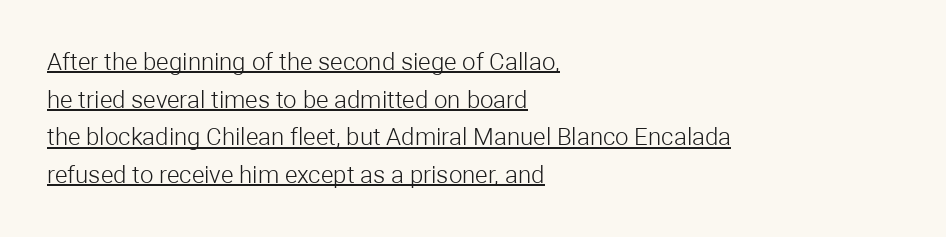
The image shows 24 px text type, upright; set left-aligned, normal line spacing (1.57x), normal letter spacing, underlined.
